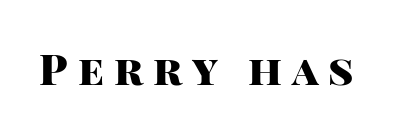
The image shows 42 px heavy sans-serif type, upright; set unusually wide letter spacing (+0.24 em), not underlined; high stroke contrast and a large x-height.
